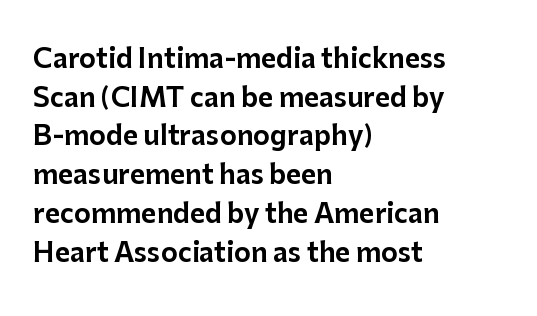
{"italic": "no", "underline": "no", "align": "left", "line_spacing": "normal", "line_spacing_ratio": 1.49, "letter_spacing": "normal", "letter_spacing_em": 0.0, "glyph_px": 26}
